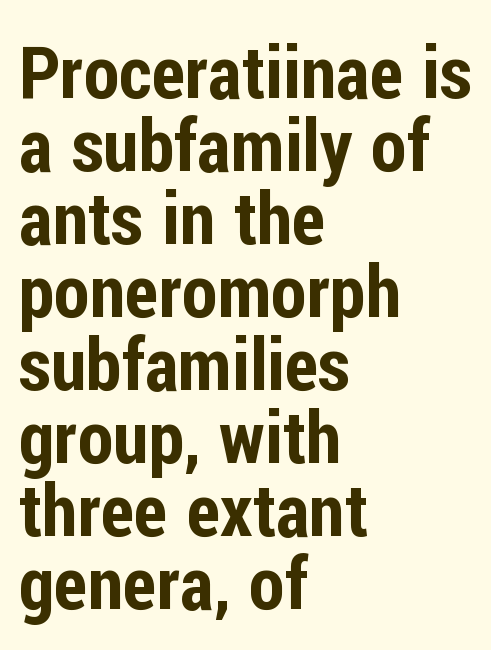
The image shows 73 px condensed sans-serif type, upright; set left-aligned, tight line spacing (1.0x), normal letter spacing, not underlined; low stroke contrast and a medium x-height.
